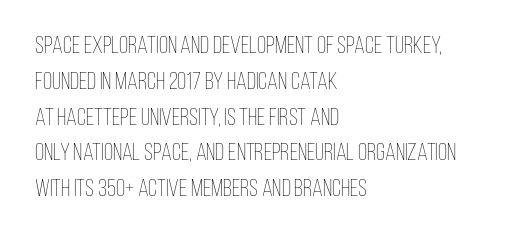
The setting favours the left margin, as ordinary paragraphs usually do. Upright lettering throughout. Letter spacing: default. No chunkiness to these letters — they're not bold.
